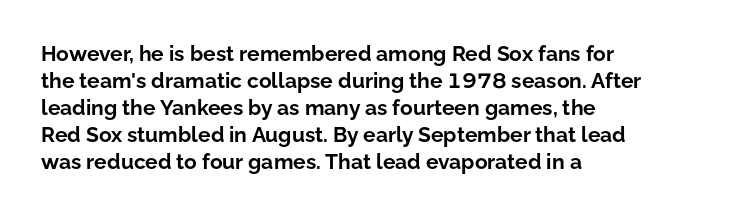
Q: Is the text bold? A: Yes.
Q: Is the text italic (slanted)? A: No, it is upright.
Q: Is the text underlined? A: No.
Q: How is the paragraph aligned? A: Left-aligned.
Q: Is the spacing between letters normal or unusually wide? A: Normal.
Q: Is the spacing between lines tight, normal or loose? A: Normal.
